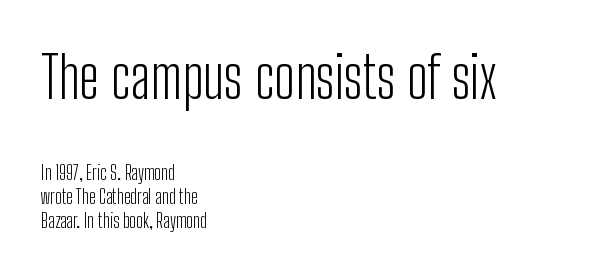
Q: Is the text bold? A: No.
Q: Is the text italic (slanted)? A: No, it is upright.
Q: Is the typeface a serif or a sans-serif typeface? A: Sans-serif.
Q: Is the text underlined? A: No.
Q: How is the paragraph aligned? A: Left-aligned.
Q: Is the spacing between letters normal or unusually wide? A: Normal.
Q: Is the spacing between lines tight, normal or loose? A: Normal.
Q: Which block of text is set in a larger size, the first (top) or the second (bottom)? A: The first (top) one.
Q: Width (condensed, normal, or wide)? A: Condensed.
Q: Stroke contrast? A: Low.
Q: x-height? A: Medium.
Q: Monospaced? A: No.
